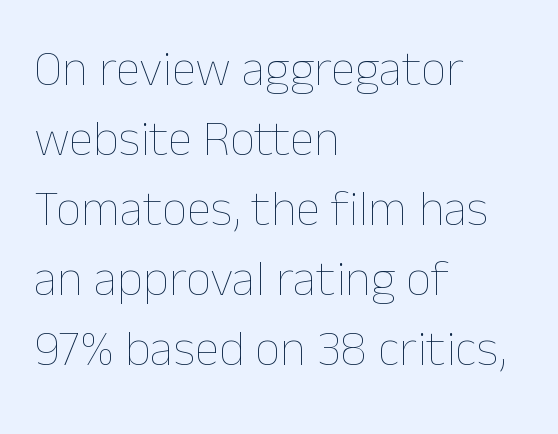
The image shows 50 px thin type, upright; set left-aligned, normal line spacing (1.4x), normal letter spacing, not underlined; low stroke contrast and a medium x-height.
